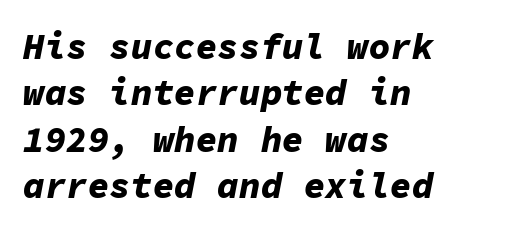
{"italic": "yes", "lean": "right", "slant_degrees": 11, "bold": "yes", "weight": "bold", "width": "normal", "stroke_contrast": "low", "x_height": "medium", "monospaced": "yes", "underline": "no", "align": "left", "line_spacing": "normal", "line_spacing_ratio": 1.29, "letter_spacing": "normal", "letter_spacing_em": 0.0, "glyph_px": 36}
